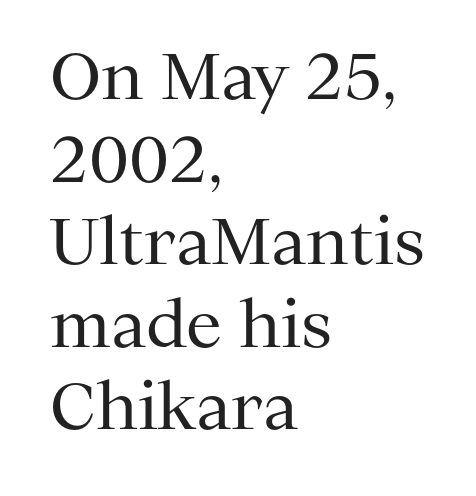
{"serif": "yes", "italic": "no", "bold": "no", "weight": "regular", "width": "normal", "stroke_contrast": "medium", "x_height": "medium", "monospaced": "no", "underline": "no", "align": "left", "line_spacing": "normal", "line_spacing_ratio": 1.29, "letter_spacing": "normal", "letter_spacing_em": 0.0, "glyph_px": 64}
